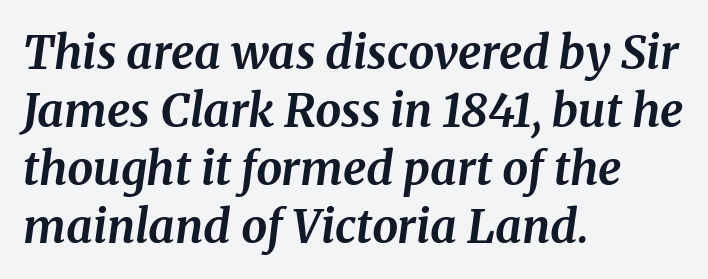
Decoration check: the copy has no underline. Reading down the block, your eye returns to a fixed left position each line. This sample uses a serif face. Do the characters align in a grid? No, the font is proportional.
